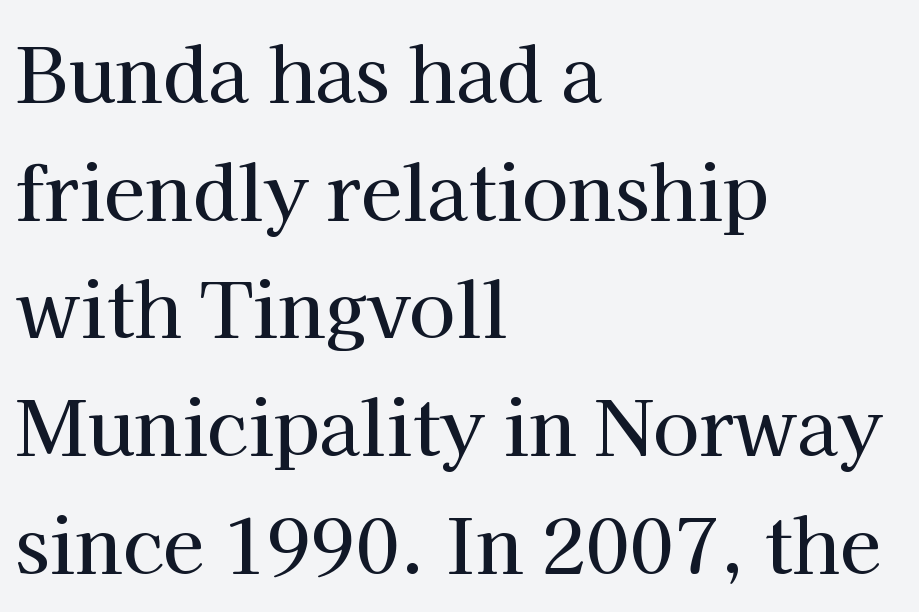
The image shows 75 px serif type, upright; set left-aligned, normal line spacing (1.57x), normal letter spacing, not underlined; high stroke contrast and a medium x-height.
